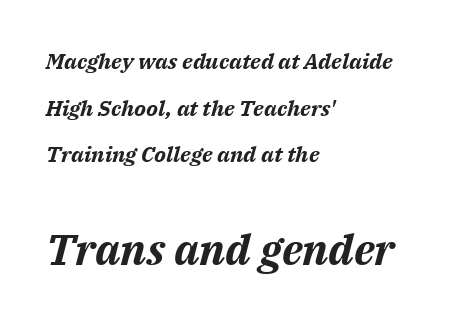
Q: Is the text bold? A: Yes.
Q: Is the text italic (slanted)? A: Yes, it leans right by about 14 degrees.
Q: Is the text underlined? A: No.
Q: How is the paragraph aligned? A: Left-aligned.
Q: Is the spacing between letters normal or unusually wide? A: Normal.
Q: Is the spacing between lines tight, normal or loose? A: Loose.
Q: Which block of text is set in a larger size, the first (top) or the second (bottom)? A: The second (bottom) one.
Q: Width (condensed, normal, or wide)? A: Normal.
Q: Stroke contrast? A: Medium.
Q: x-height? A: Medium.
Q: Monospaced? A: No.
